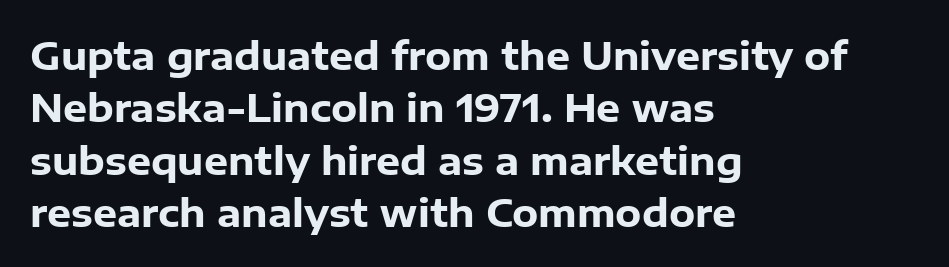
{"serif": "no", "italic": "no", "bold": "yes", "weight": "heavy", "width": "normal", "stroke_contrast": "low", "x_height": "medium", "monospaced": "no", "underline": "no", "align": "left", "line_spacing": "normal", "line_spacing_ratio": 1.38, "letter_spacing": "normal", "letter_spacing_em": 0.0, "glyph_px": 38}
